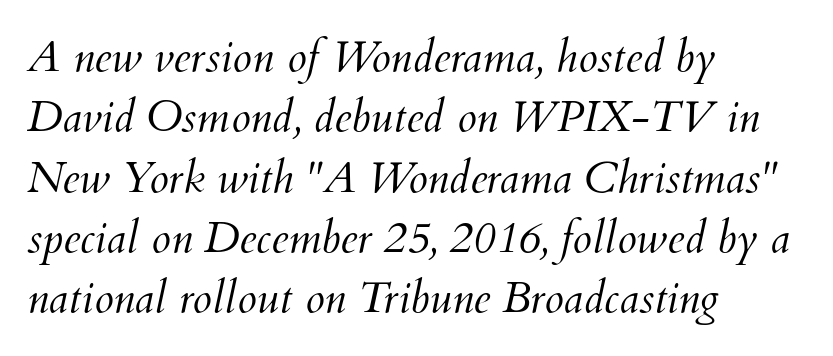
Vertically, the passage feels balanced, rows spaced as you'd expect. The gaps between neighbouring characters are ordinary and unremarkable. Compared with a centered layout, this one pins lines to the left instead. The axis of the letterforms is tilted away from vertical.
